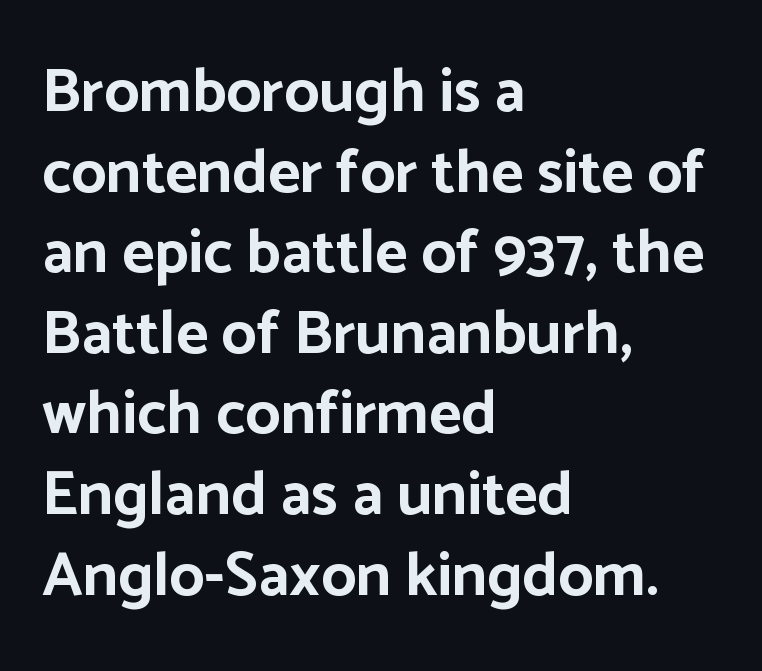
Line beginnings align vertically; line endings do not. The specimen omits any rule beneath the text block's lines. The font's upright variant was chosen for this text. The font is running at its bold setting. The letters advance in unequal steps, a hallmark of proportional type.
